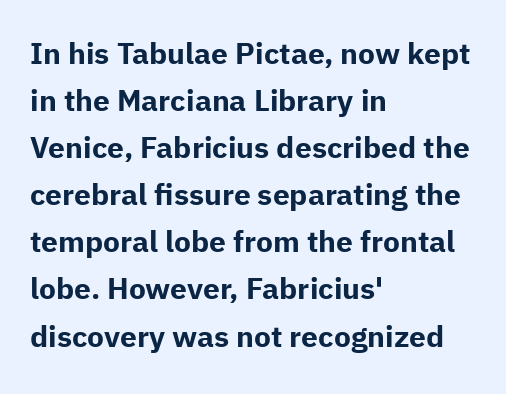
{"serif": "no", "italic": "no", "bold": "yes", "weight": "bold", "width": "normal", "stroke_contrast": "low", "x_height": "medium", "monospaced": "no", "underline": "no", "align": "left", "line_spacing": "normal", "line_spacing_ratio": 1.57, "letter_spacing": "normal", "letter_spacing_em": 0.0, "glyph_px": 30}
